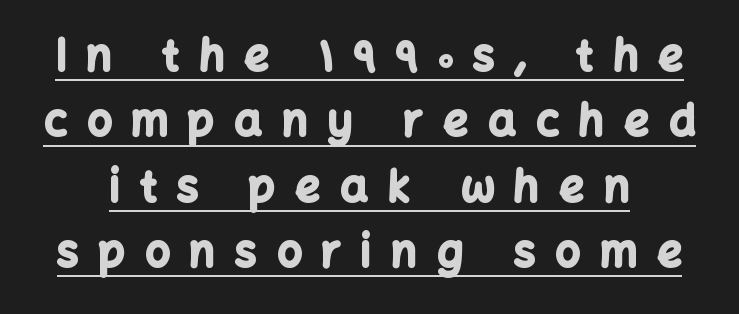
{"serif": "no", "italic": "no", "bold": "yes", "weight": "bold", "width": "normal", "stroke_contrast": "low", "x_height": "medium", "monospaced": "no", "underline": "yes", "line_spacing": "normal", "line_spacing_ratio": 1.52, "letter_spacing": "wide", "letter_spacing_em": 0.47, "glyph_px": 43}
